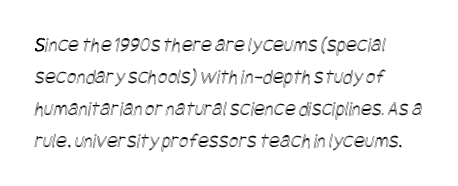
Q: Is the text underlined? A: No.
Q: How is the paragraph aligned? A: Left-aligned.
Q: Is the spacing between letters normal or unusually wide? A: Normal.
Q: Is the spacing between lines tight, normal or loose? A: Normal.
